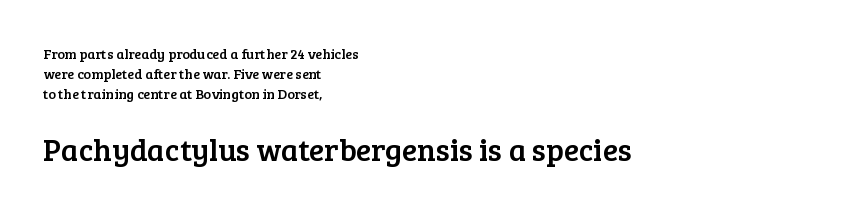
The glyphs are unaccompanied by any horizontal stroke below them. The lines sit at an ordinary, default distance from one another. The lettering stays uniformly vertical, giving the passage a roman look. The letters carry serifs — small finishing strokes at the ends of their stems.
